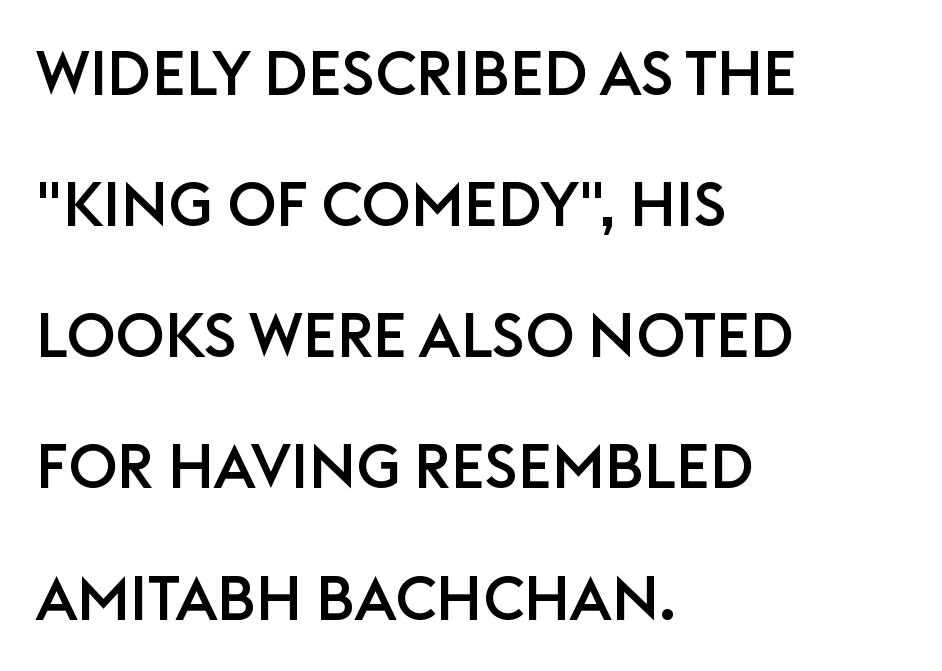
{"serif": "no", "italic": "no", "width": "normal", "stroke_contrast": "low", "x_height": "large", "monospaced": "no", "underline": "no", "align": "left", "line_spacing": "loose", "line_spacing_ratio": 2.15, "letter_spacing": "normal", "letter_spacing_em": 0.0, "glyph_px": 61}
